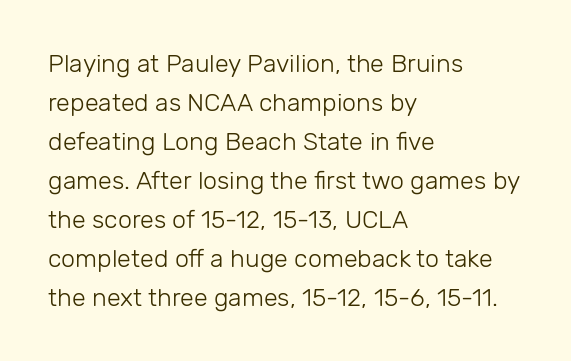
The image shows 25 px text type, upright; set left-aligned, normal line spacing (1.56x), normal letter spacing, not underlined.
